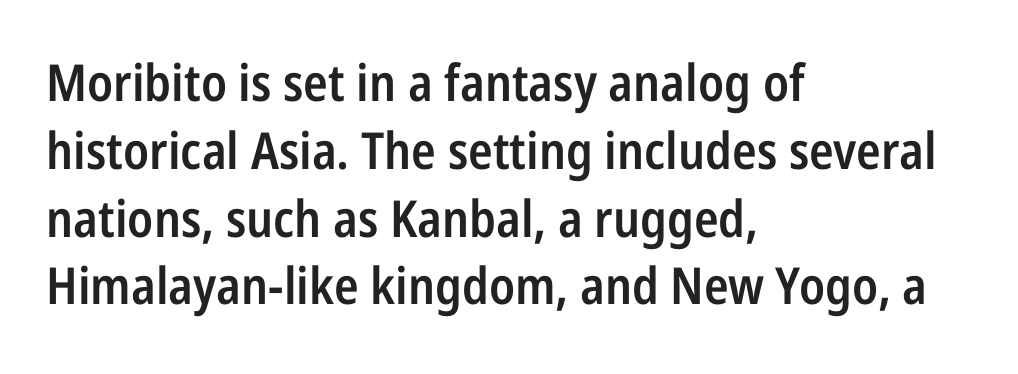
The image shows 51 px semibold, condensed sans-serif type, upright; set left-aligned, normal line spacing (1.33x), normal letter spacing, not underlined; low stroke contrast and a medium x-height.
